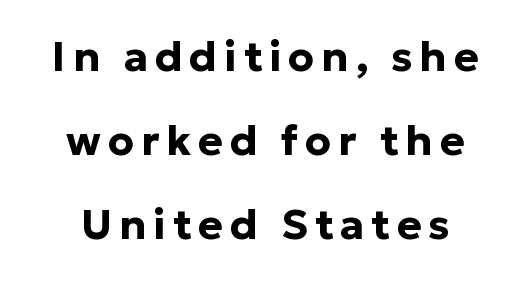
Q: Is the text bold? A: Yes.
Q: Is the text italic (slanted)? A: No, it is upright.
Q: Is the typeface a serif or a sans-serif typeface? A: Sans-serif.
Q: Is the text underlined? A: No.
Q: How is the paragraph aligned? A: Centered.
Q: Is the spacing between lines tight, normal or loose? A: Loose.
Q: Width (condensed, normal, or wide)? A: Normal.
Q: Stroke contrast? A: Low.
Q: x-height? A: Medium.
Q: Monospaced? A: No.
